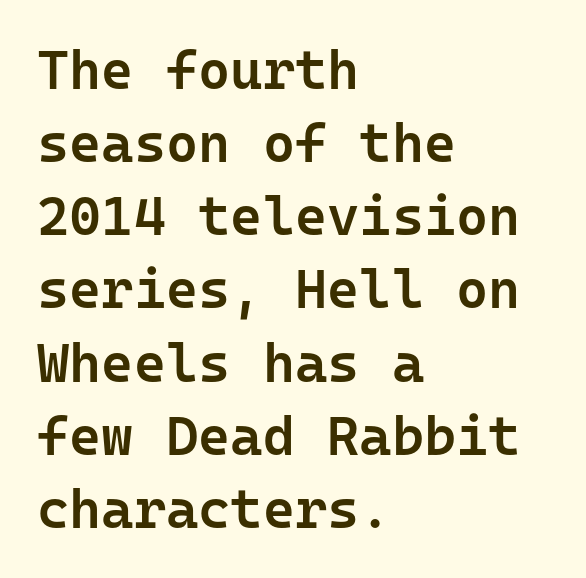
{"serif": "no", "italic": "no", "bold": "semi", "weight": "semibold", "width": "normal", "stroke_contrast": "low", "x_height": "medium", "monospaced": "yes", "underline": "no", "align": "left", "line_spacing": "normal", "line_spacing_ratio": 1.33, "letter_spacing": "normal", "letter_spacing_em": 0.0, "glyph_px": 55}
